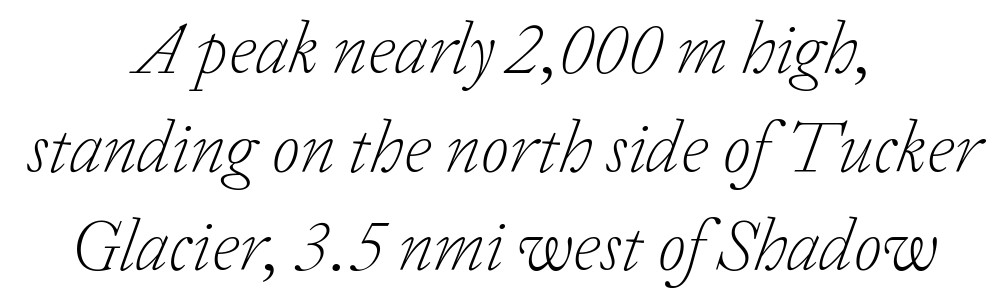
Varying glyph widths throughout — classic text-font behaviour. Students, note that the glyphs here touch the page at normal intervals. Nothing heavy about these letters — not bold at all. Each row of text sits above clean, open space.
